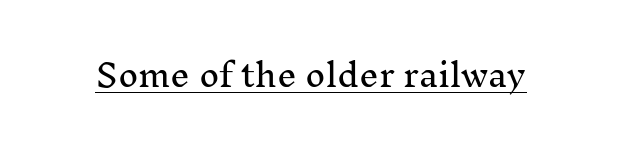
The characters display serif detailing at their extremities. You could call the tracking neutral — neither tight nor loose. Somebody hit Ctrl+U on this one — the words are underlined. Do the characters align in a grid? No, the font is proportional. Do the letters lean? They stand straight.
